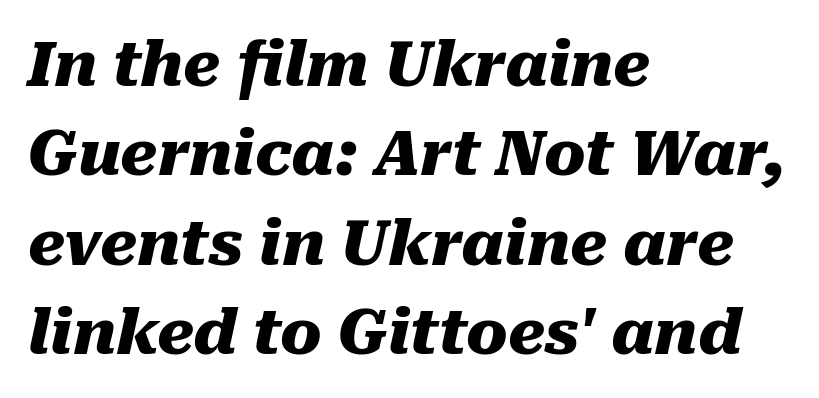
The image shows 62 px heavy type, italic (leaning right); set left-aligned, normal line spacing (1.44x), normal letter spacing, not underlined; medium stroke contrast and a medium x-height.
